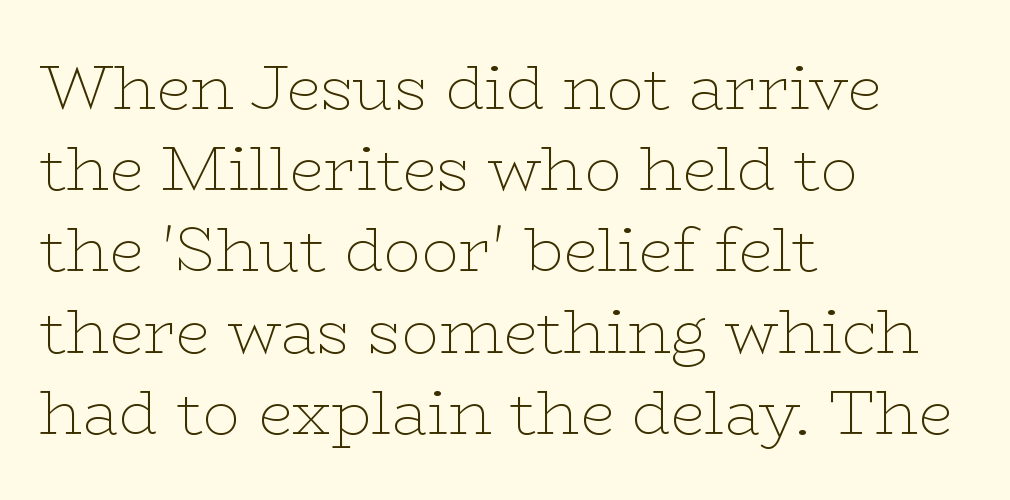
Q: Is the text bold? A: No.
Q: Is the text italic (slanted)? A: No, it is upright.
Q: Is the typeface a serif or a sans-serif typeface? A: Serif.
Q: Is the text underlined? A: No.
Q: How is the paragraph aligned? A: Left-aligned.
Q: Is the spacing between letters normal or unusually wide? A: Normal.
Q: Is the spacing between lines tight, normal or loose? A: Normal.
Q: Width (condensed, normal, or wide)? A: Wide.
Q: Stroke contrast? A: Low.
Q: x-height? A: Medium.
Q: Monospaced? A: No.
